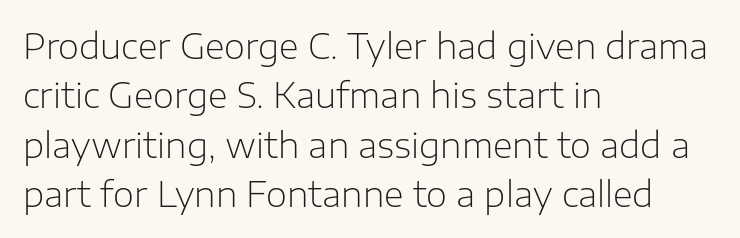
{"serif": "no", "italic": "no", "bold": "no", "weight": "light", "width": "normal", "stroke_contrast": "low", "x_height": "medium", "monospaced": "no", "underline": "no", "align": "left", "line_spacing": "normal", "line_spacing_ratio": 1.45, "letter_spacing": "normal", "letter_spacing_em": 0.0, "glyph_px": 34}
